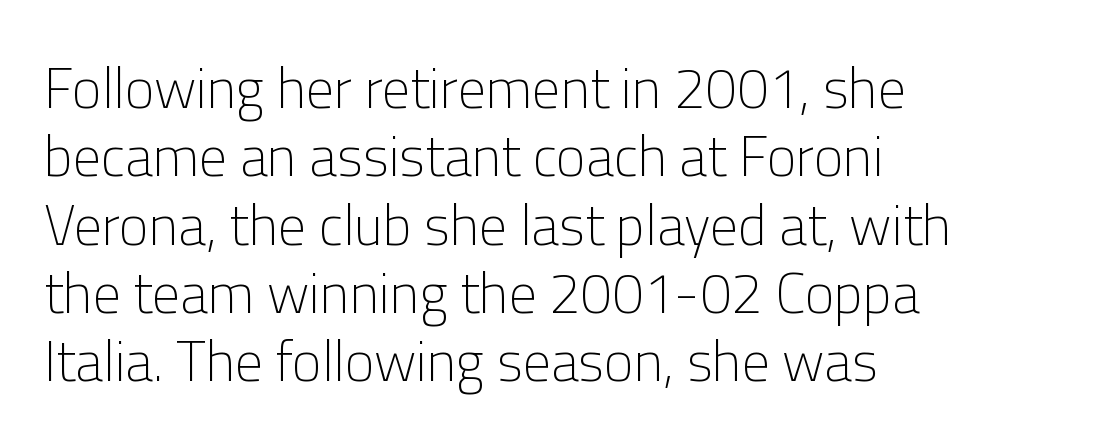
No italicization has been applied; the sample stays upright. These glyphs show unthickened strokes, regular width or finer. Caption: multi-line text, flush left, ragged right. Students, note that the glyphs here touch the page at normal intervals.
